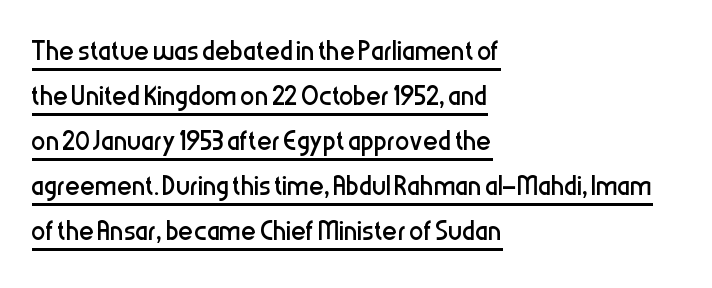
The image shows 36 px regular-weight, condensed sans-serif type, upright; set left-aligned, normal line spacing (1.25x), normal letter spacing, underlined; low stroke contrast and a medium x-height.
